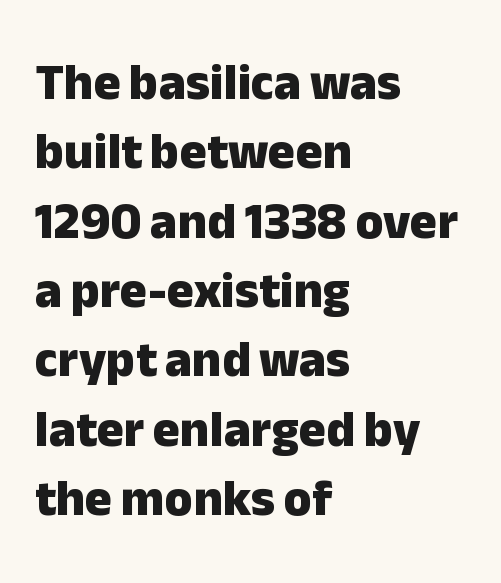
The image shows 51 px heavy sans-serif type, upright; set left-aligned, normal line spacing (1.36x), normal letter spacing, not underlined; low stroke contrast and a medium x-height.
